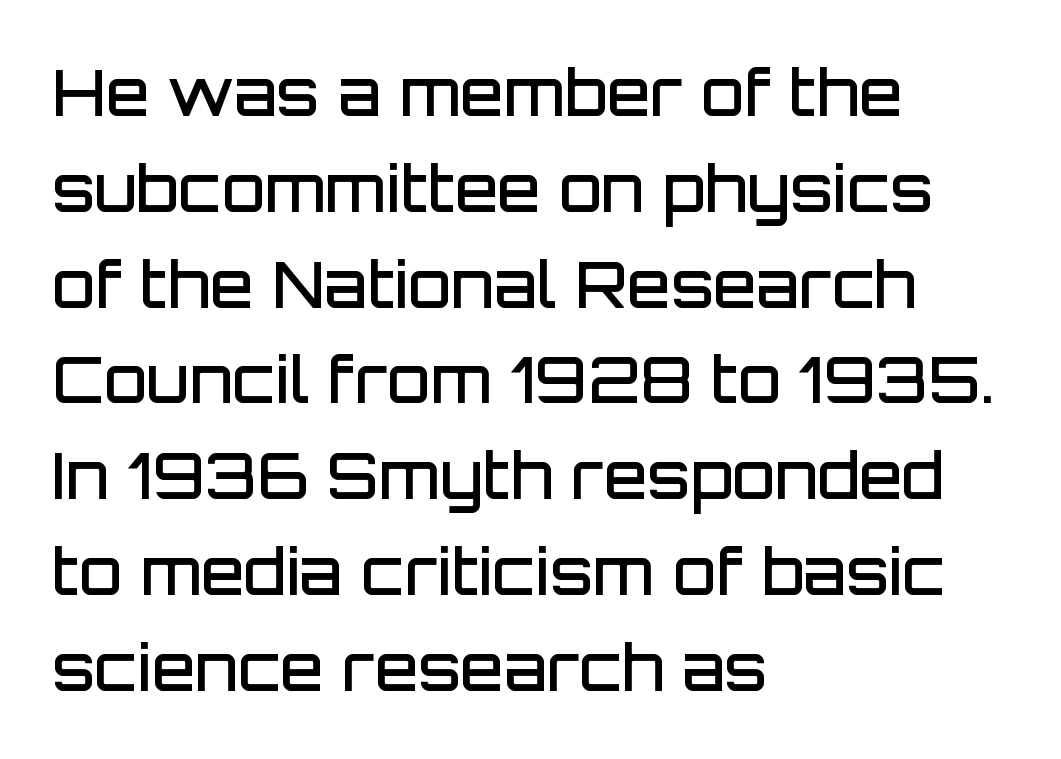
Q: Is the text bold? A: Semi-bold.
Q: Is the text italic (slanted)? A: No, it is upright.
Q: Is the typeface a serif or a sans-serif typeface? A: Sans-serif.
Q: Is the text underlined? A: No.
Q: How is the paragraph aligned? A: Left-aligned.
Q: Is the spacing between letters normal or unusually wide? A: Normal.
Q: Is the spacing between lines tight, normal or loose? A: Normal.
Q: Width (condensed, normal, or wide)? A: Normal.
Q: Stroke contrast? A: Low.
Q: x-height? A: Large.
Q: Monospaced? A: No.
